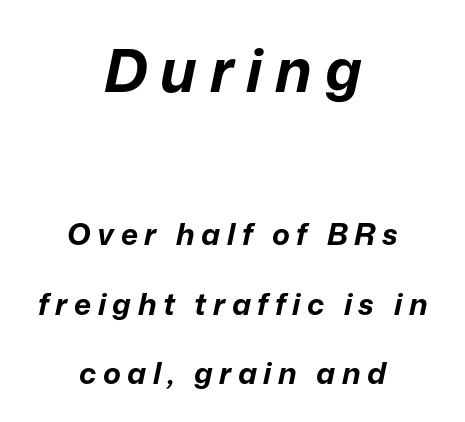
{"italic": "yes", "lean": "right", "slant_degrees": 12, "bold": "yes", "weight": "bold", "width": "normal", "stroke_contrast": "low", "x_height": "medium", "monospaced": "no", "underline": "no", "align": "center", "line_spacing": "loose", "line_spacing_ratio": 2.33, "letter_spacing": "wide", "letter_spacing_em": 0.22, "larger_block": "first", "size_ratio": 1.97, "glyph_px": 59}
